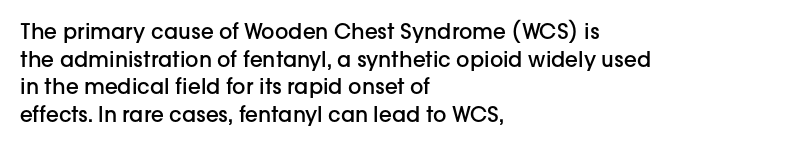
{"italic": "no", "bold": "semi", "underline": "no", "align": "left", "line_spacing": "normal", "line_spacing_ratio": 1.32, "letter_spacing": "normal", "letter_spacing_em": 0.0, "glyph_px": 21}
